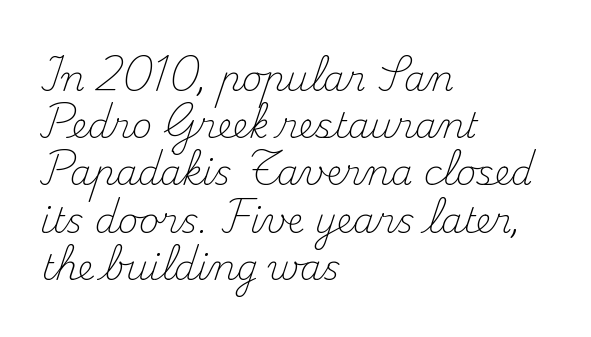
Is the stroke heavy? The answer is a plain regular-or-lighter. The letterforms sit shoulder to shoulder at normal distance. Alignment: flush left. The face used here is proportionally spaced, like ordinary book or web type. Interline gaps are of average width in this sample.
